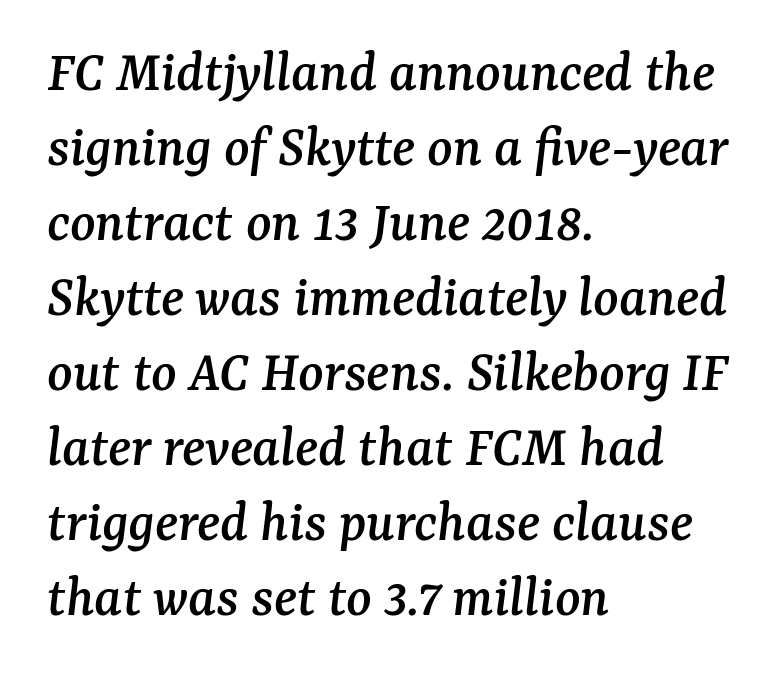
Q: Is the text italic (slanted)? A: Yes, it leans right by about 7 degrees.
Q: Is the typeface a serif or a sans-serif typeface? A: Serif.
Q: Is the text underlined? A: No.
Q: How is the paragraph aligned? A: Left-aligned.
Q: Is the spacing between letters normal or unusually wide? A: Normal.
Q: Is the spacing between lines tight, normal or loose? A: Normal.
Q: Width (condensed, normal, or wide)? A: Normal.
Q: Stroke contrast? A: Medium.
Q: x-height? A: Medium.
Q: Monospaced? A: No.
